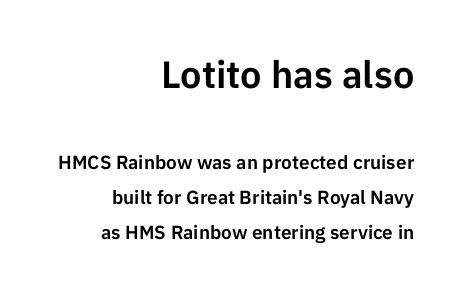
The image shows 38 px sans-serif type, upright; set right-aligned, line spacing 1.84x, normal letter spacing, not underlined; the first (top) block is 2.0x larger; low stroke contrast and a medium x-height.
